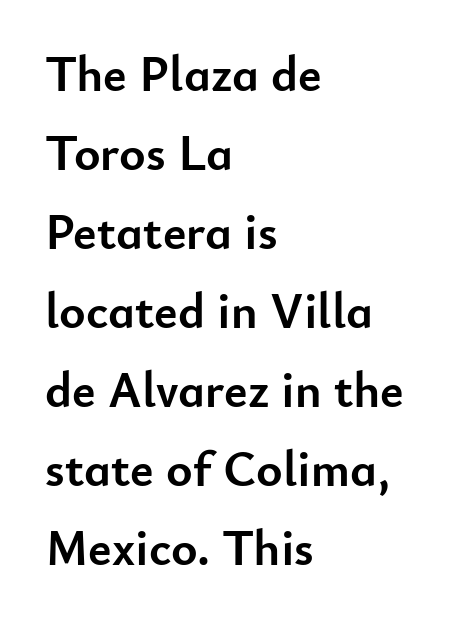
Think of a printed novel: that variable character pitch is what you see here. The type family on display is of the sans-serif kind. This is heavy type, rendered in bold. This rendering features lettering with no underline.
